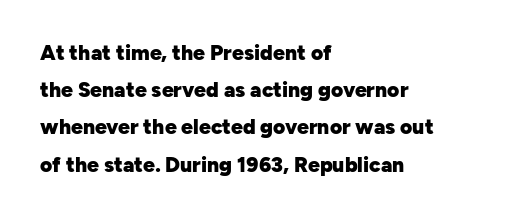
Q: Is the text bold? A: Yes.
Q: Is the text italic (slanted)? A: No, it is upright.
Q: Is the text underlined? A: No.
Q: How is the paragraph aligned? A: Left-aligned.
Q: Is the spacing between letters normal or unusually wide? A: Normal.
